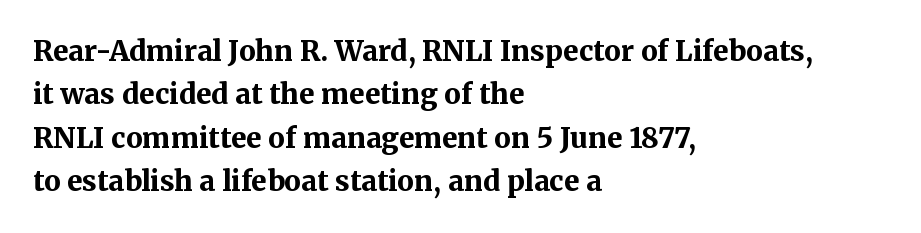
The image shows 28 px bold serif type, upright; set left-aligned, normal line spacing (1.55x), normal letter spacing, not underlined; medium stroke contrast and a medium x-height.
